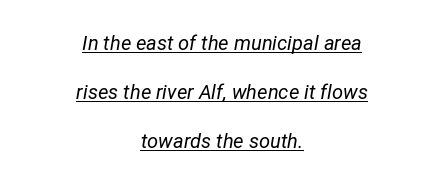
The image shows 20 px text type, italic (leaning right); set centered, loose line spacing (2.45x), normal letter spacing, underlined.
